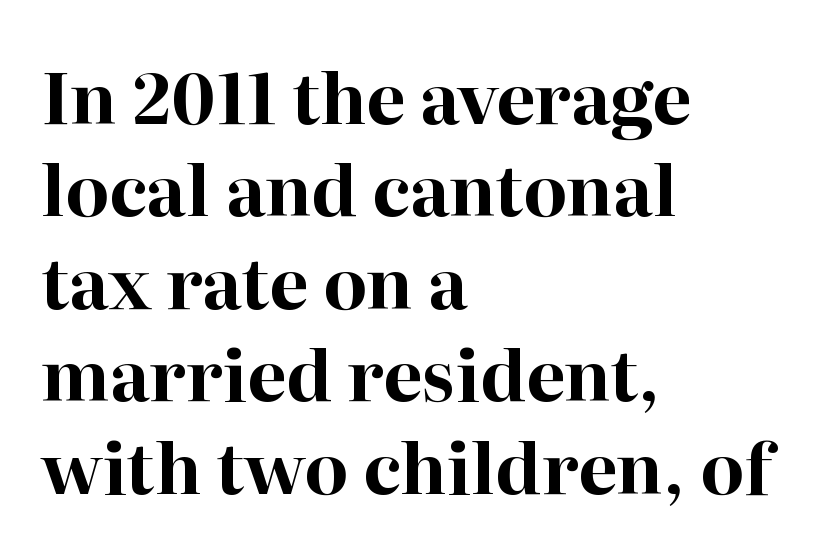
The image shows 70 px bold serif type, upright; set left-aligned, normal line spacing (1.32x), normal letter spacing, not underlined; high stroke contrast and a medium x-height.
